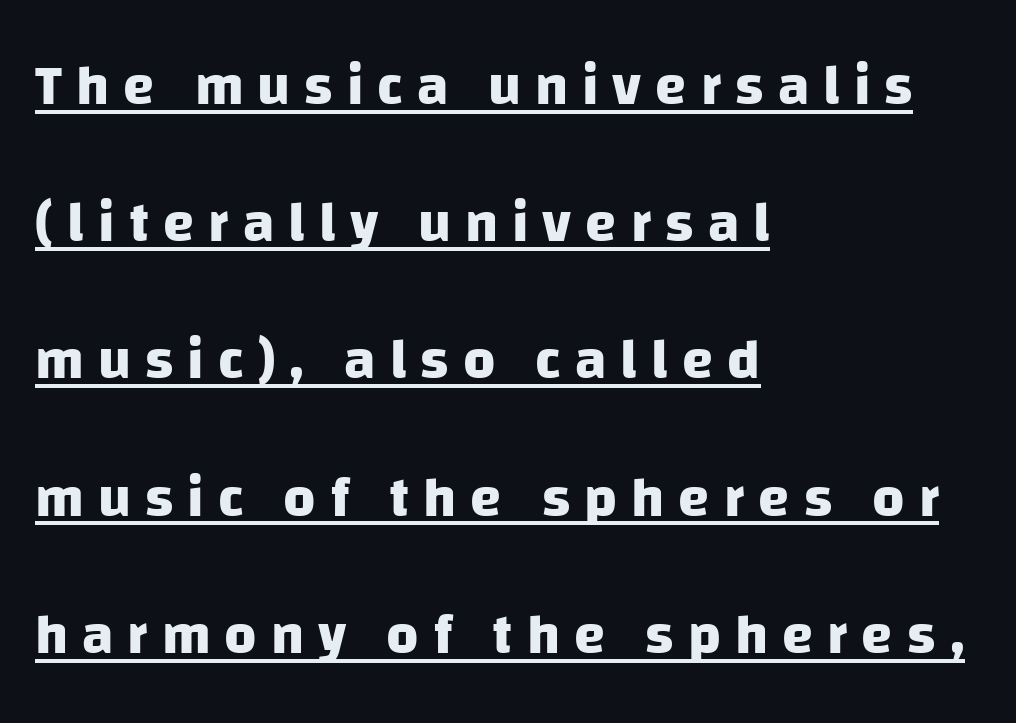
The image shows 56 px heavy sans-serif type; set left-aligned, loose line spacing (2.45x), unusually wide letter spacing (+0.25 em), underlined; low stroke contrast and a large x-height.
